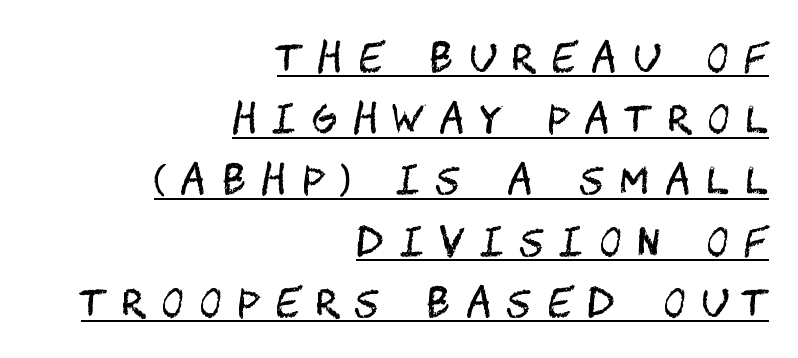
{"serif": "no", "italic": "no", "bold": "no", "weight": "regular", "width": "condensed", "stroke_contrast": "medium", "x_height": "large", "underline": "yes", "align": "right", "line_spacing": "normal", "line_spacing_ratio": 1.61, "letter_spacing": "wide", "letter_spacing_em": 0.43, "glyph_px": 38}
